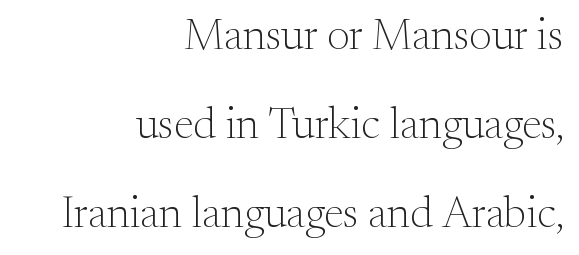
Q: Is the text bold? A: No.
Q: Is the text italic (slanted)? A: No, it is upright.
Q: Is the typeface a serif or a sans-serif typeface? A: Serif.
Q: Is the text underlined? A: No.
Q: How is the paragraph aligned? A: Right-aligned.
Q: Is the spacing between letters normal or unusually wide? A: Normal.
Q: Is the spacing between lines tight, normal or loose? A: Loose.
Q: Width (condensed, normal, or wide)? A: Normal.
Q: Stroke contrast? A: Medium.
Q: x-height? A: Small.
Q: Monospaced? A: No.
